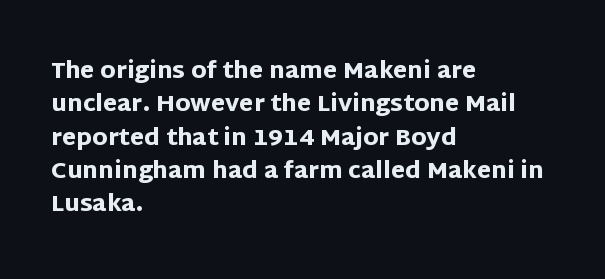
The image shows 23 px bold type, upright; set left-aligned, normal line spacing (1.45x), normal letter spacing, not underlined.
